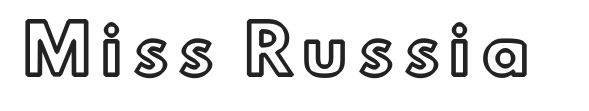
{"italic": "no", "width": "normal", "x_height": "small", "monospaced": "no", "underline": "no", "glyph_px": 65}
